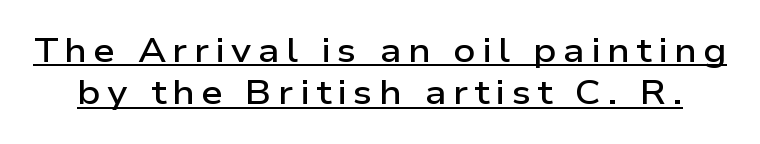
Q: Is the text bold? A: Semi-bold.
Q: Is the text italic (slanted)? A: No, it is upright.
Q: Is the typeface a serif or a sans-serif typeface? A: Sans-serif.
Q: Is the text underlined? A: Yes.
Q: Is the spacing between lines tight, normal or loose? A: Normal.
Q: Width (condensed, normal, or wide)? A: Wide.
Q: Stroke contrast? A: Low.
Q: x-height? A: Medium.
Q: Monospaced? A: No.
